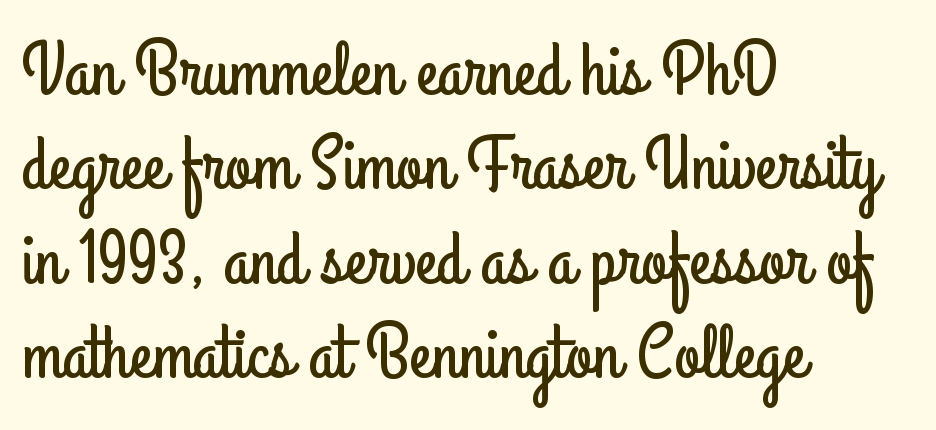
{"serif": "no", "width": "condensed", "stroke_contrast": "low", "x_height": "small", "monospaced": "no", "underline": "no", "align": "left", "line_spacing": "normal", "line_spacing_ratio": 1.26, "letter_spacing": "normal", "letter_spacing_em": 0.0, "glyph_px": 75}
